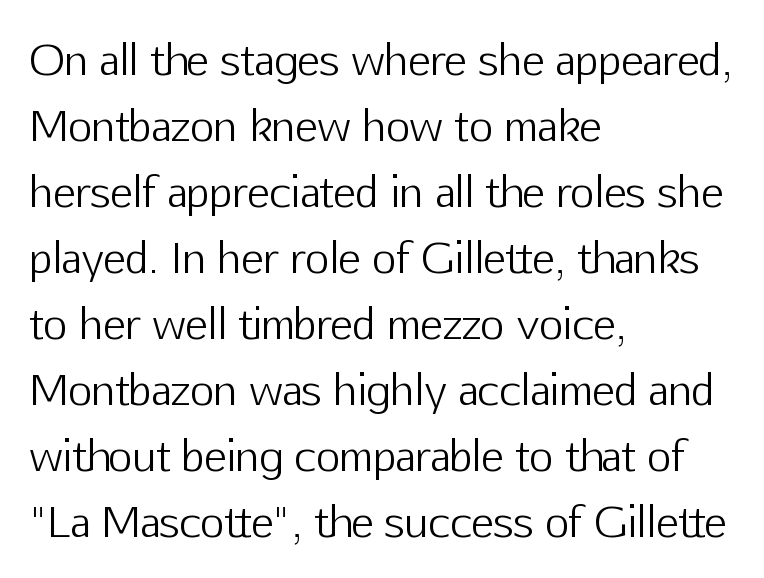
The image shows 42 px light sans-serif type, upright; set left-aligned, normal line spacing (1.57x), normal letter spacing, not underlined; low stroke contrast and a medium x-height.
